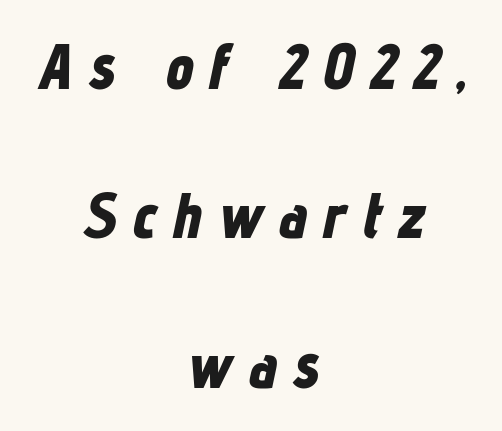
{"italic": "yes", "lean": "right", "slant_degrees": 12, "bold": "yes", "weight": "bold", "width": "condensed", "stroke_contrast": "low", "x_height": "medium", "monospaced": "no", "underline": "no", "align": "center", "line_spacing": "loose", "line_spacing_ratio": 2.37, "letter_spacing": "wide", "letter_spacing_em": 0.25, "glyph_px": 63}
